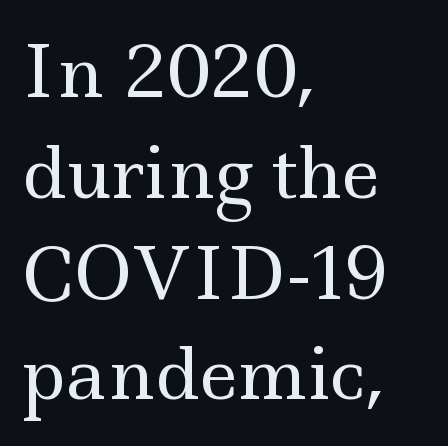
{"serif": "yes", "italic": "no", "bold": "no", "weight": "regular", "width": "wide", "x_height": "small", "monospaced": "no", "underline": "no", "align": "left", "line_spacing": "normal", "line_spacing_ratio": 1.44, "letter_spacing": "normal", "letter_spacing_em": 0.0, "glyph_px": 70}
